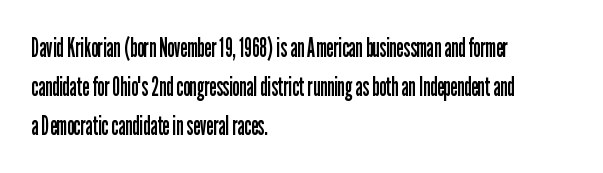
The image shows 26 px text type, upright; set left-aligned, normal line spacing (1.5x), normal letter spacing, not underlined.
